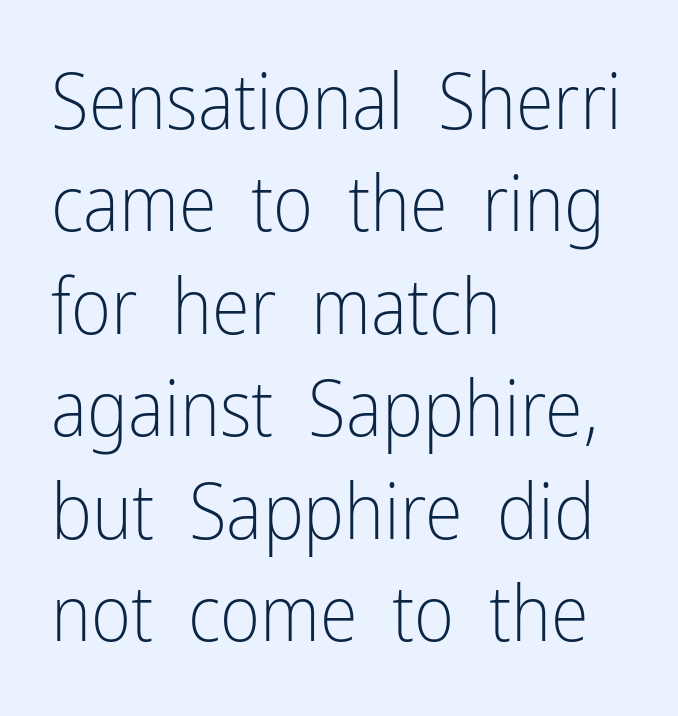
Visually the block forms a straight wall on the left and a jagged coastline on the right. The passage shown has conventional tracking throughout. Style check: upright. Do the characters align in a grid? No, the font is proportional.
